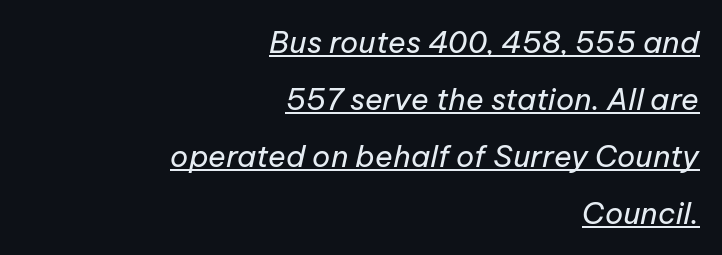
{"italic": "yes", "lean": "right", "slant_degrees": 12, "bold": "no", "weight": "regular", "width": "normal", "stroke_contrast": "low", "x_height": "medium", "monospaced": "no", "underline": "yes", "align": "right", "line_spacing": "loose", "line_spacing_ratio": 1.9, "letter_spacing": "normal", "letter_spacing_em": 0.0, "glyph_px": 30}
